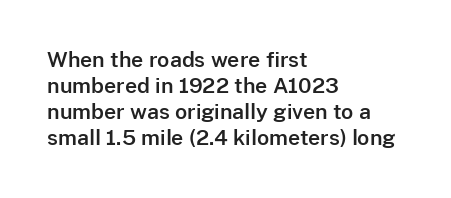
{"italic": "no", "underline": "no", "align": "left", "line_spacing_ratio": 1.24, "letter_spacing": "normal", "letter_spacing_em": 0.0, "glyph_px": 21}
